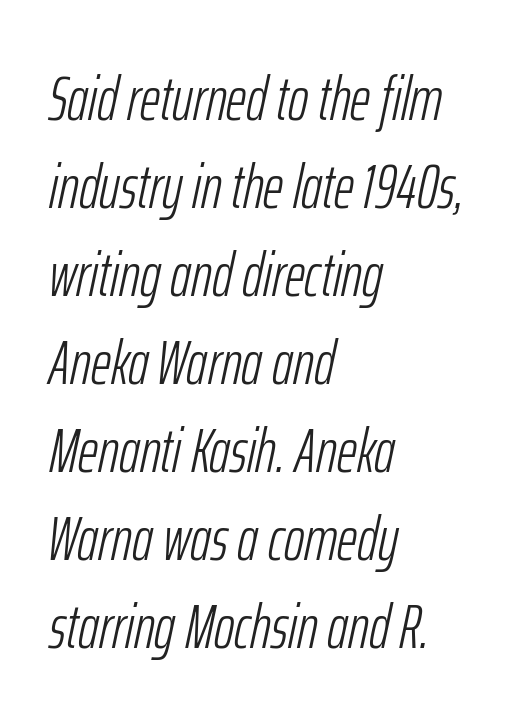
This sample uses an oblique cut, with every glyph tilted off the vertical. The face used here is proportionally spaced, like ordinary book or web type. Typeset ragged right — the left edge is the straight one. The strokes carry an ordinary text weight at most.
